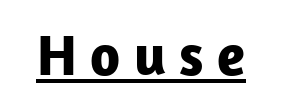
If you drew a line through each stem, it would be perfectly vertical. Beneath each row of characters lies a ruled line. The face used here has the dense, thick strokes of a bold. Font category for this specimen: sans-serif.
